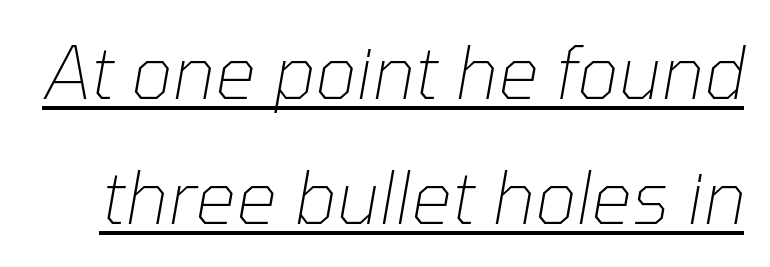
The image shows 72 px thin type, italic (leaning right); set line spacing 1.74x, normal letter spacing, underlined; low stroke contrast and a medium x-height.
